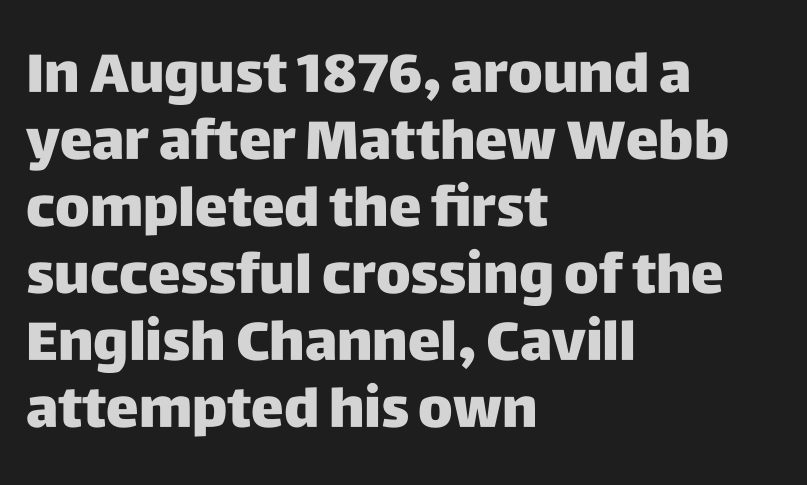
The image shows 55 px heavy sans-serif type, upright; set left-aligned, line spacing 1.22x, normal letter spacing, not underlined; low stroke contrast and a large x-height.
